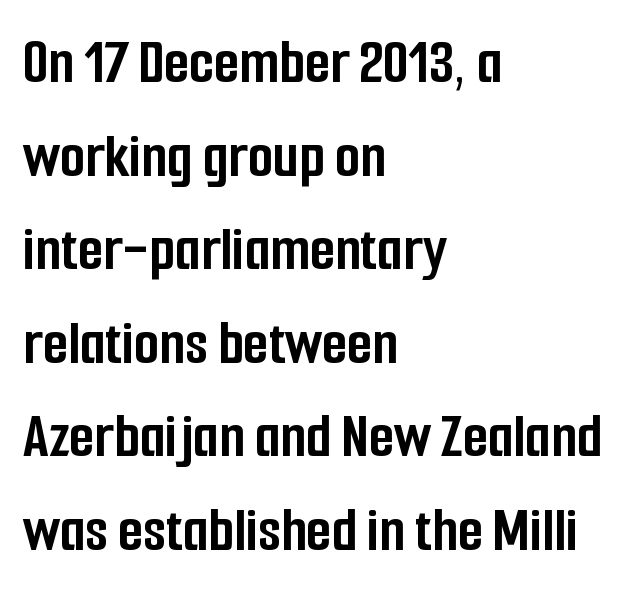
As a designer I'd log this as weight 700, bold. Serif or sans? Sans — the stroke terminals are bare. Compared with typical body copy, the letter spacing here is the same. The lettering holds an erect, upright posture throughout. Horizontal alignment here is leftward, the default for most running prose. Baseline-to-baseline distance is the conventional proportion of letter height.
